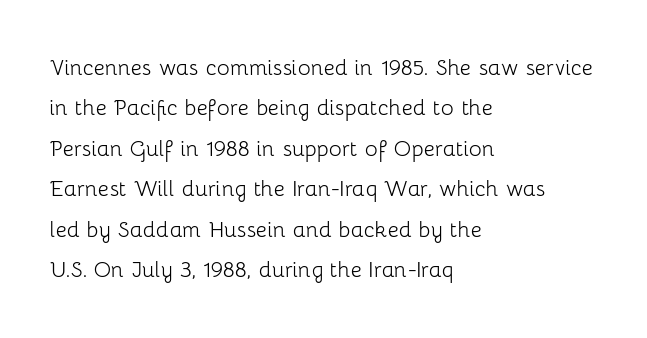
{"italic": "no", "bold": "no", "underline": "no", "align": "left", "line_spacing": "normal", "line_spacing_ratio": 1.5, "letter_spacing": "normal", "letter_spacing_em": 0.0, "glyph_px": 27}
